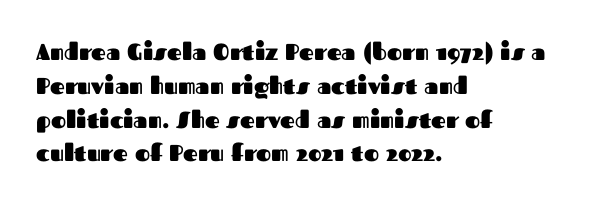
{"italic": "no", "bold": "yes", "underline": "no", "align": "left", "line_spacing": "normal", "line_spacing_ratio": 1.47, "letter_spacing": "normal", "letter_spacing_em": 0.0, "glyph_px": 23}
